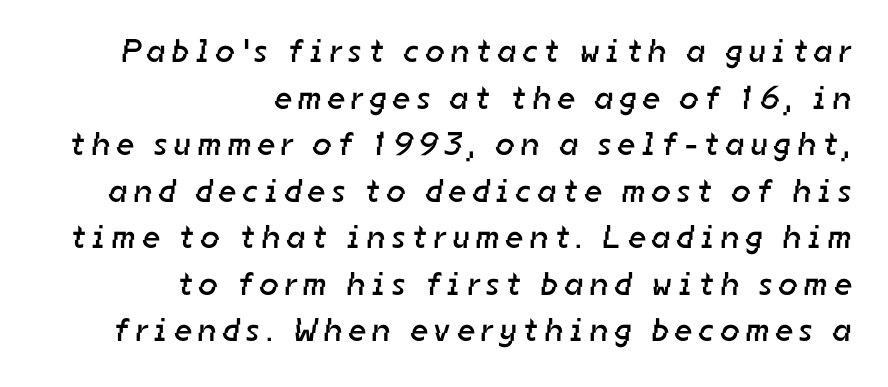
The image shows 33 px regular-weight sans-serif type; set right-aligned, normal line spacing (1.41x), unusually wide letter spacing (+0.21 em), not underlined; low stroke contrast and a medium x-height.
